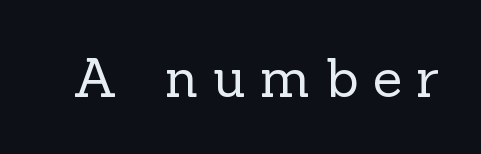
The rendering uses natural spacing where letterforms have individual widths. If you drew a line through each stem, it would be perfectly vertical. Is the letter spacing exaggerated? Yes — the characters are pushed far apart. The strip under each line holds only bare page. No heavy texture on the line: the type isn't bold. Are there feet on the stems? There are — it's a serif.
